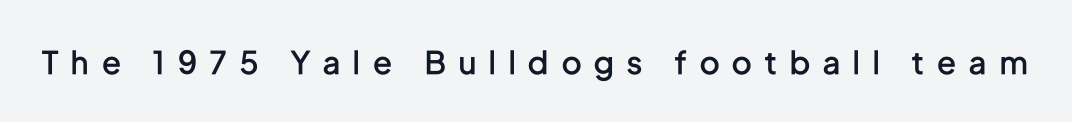
The image shows 31 px semibold, condensed sans-serif type, upright; set unusually wide letter spacing (+0.43 em), not underlined; low stroke contrast and a medium x-height.
